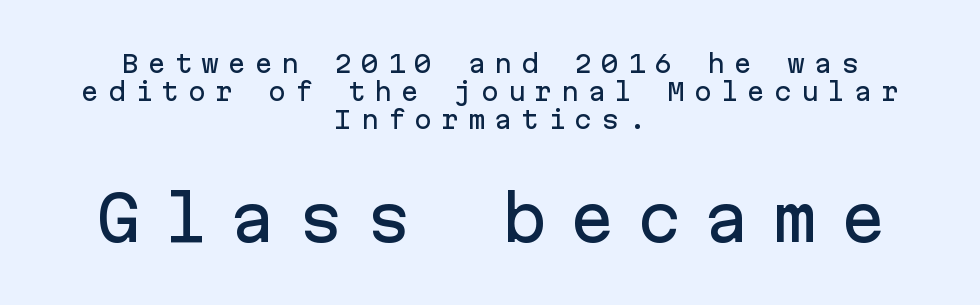
The more generous point size was reserved for the lower chunk. Think of a typewriter: that constant character pitch is what you see here. In CSS terms this would be text-align: center. A typesetter would label this face a sans. Has an underline been added? It has not. Someone cranked the tracking dial way up on this one.
